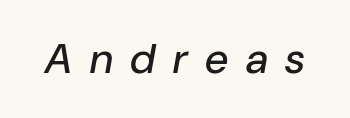
Decoration check: the copy has no underline. The letters are spread apart with noticeably loose tracking. The lettering tilts uniformly, giving the passage an italic look. Spacing verdict: proportional, widths tailored to each character.
